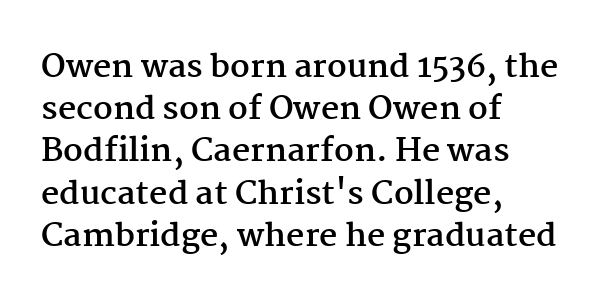
Q: Is the text bold? A: Yes.
Q: Is the text italic (slanted)? A: No, it is upright.
Q: Is the typeface a serif or a sans-serif typeface? A: Serif.
Q: Is the text underlined? A: No.
Q: How is the paragraph aligned? A: Left-aligned.
Q: Is the spacing between letters normal or unusually wide? A: Normal.
Q: Is the spacing between lines tight, normal or loose? A: Normal.
Q: Width (condensed, normal, or wide)? A: Normal.
Q: Stroke contrast? A: Medium.
Q: x-height? A: Medium.
Q: Monospaced? A: No.
